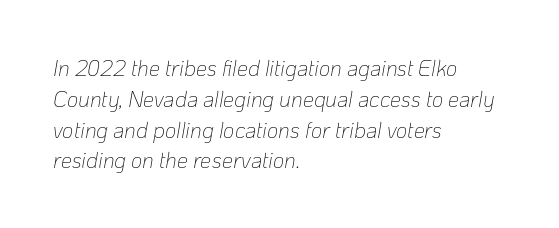
How would I describe the line gaps? Plain and ordinary. Italic? Definitely — the glyphs are oblique. Any mark beneath the type? The region is blank. The strokes are not fattened; the text isn't bold. These lines are set flush left with a ragged right edge. Spacing between characters is what you'd get straight out of the box.
